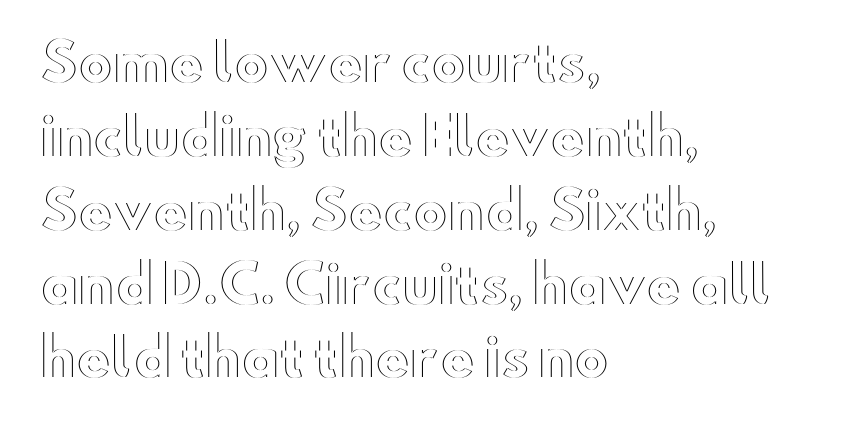
Q: Is the text italic (slanted)? A: No, it is upright.
Q: Is the text underlined? A: No.
Q: How is the paragraph aligned? A: Left-aligned.
Q: Is the spacing between letters normal or unusually wide? A: Normal.
Q: Is the spacing between lines tight, normal or loose? A: Normal.
Q: Width (condensed, normal, or wide)? A: Wide.
Q: x-height? A: Small.
Q: Monospaced? A: No.
